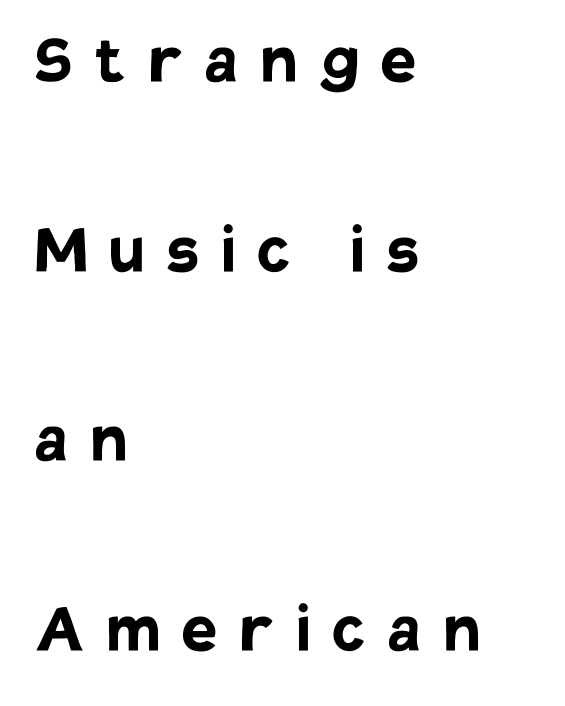
{"serif": "no", "italic": "no", "bold": "yes", "weight": "semibold", "width": "normal", "stroke_contrast": "low", "x_height": "large", "monospaced": "no", "underline": "no", "align": "left", "line_spacing": "loose", "line_spacing_ratio": 2.4, "letter_spacing": "wide", "letter_spacing_em": 0.29, "glyph_px": 79}
